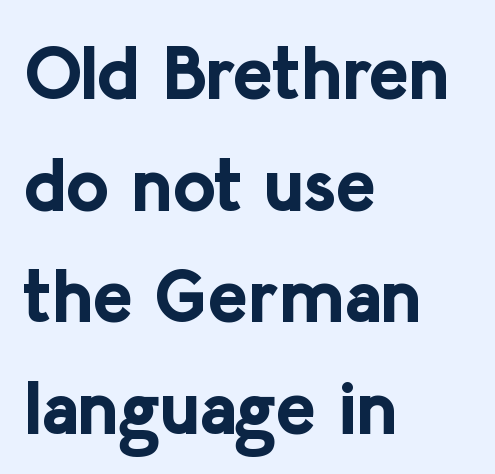
This is sans-serif lettering, the kind often seen on screens and signage. The ragged edge is on the right, which tells us the setting is flush left. Note the varied advance widths — an 'i' is clearly narrower than an 'm'. The type sits square on the baseline with zero lean.
